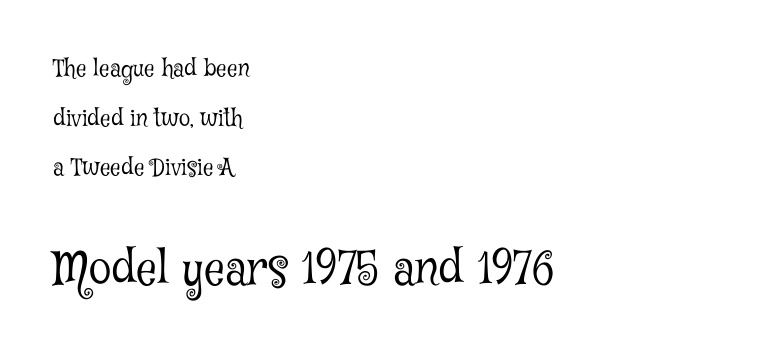
The letters carry serifs — small finishing strokes at the ends of their stems. This sample is left-justified, so line endings fall wherever the words run out. Character widths vary here, with narrow letters taking less room than wide ones. Inter-character spacing is left at the font's built-in metrics. Size hierarchy here favors the trailing block over the leading one. The space directly below the letters is spotless.
